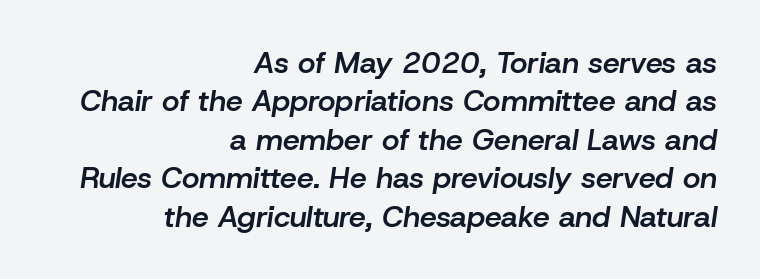
The image shows 30 px semibold type, italic (leaning right); set right-aligned, normal line spacing (1.28x), normal letter spacing, not underlined; low stroke contrast and a medium x-height.
